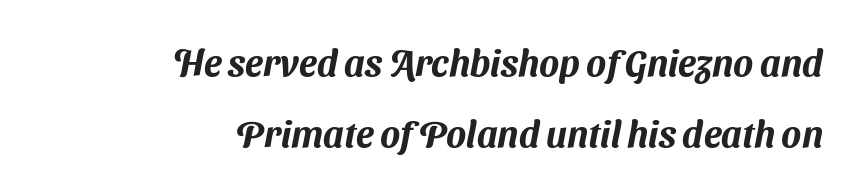
The image shows 37 px sans-serif type; set right-aligned, loose line spacing (1.91x), normal letter spacing, not underlined; medium stroke contrast and a medium x-height.
